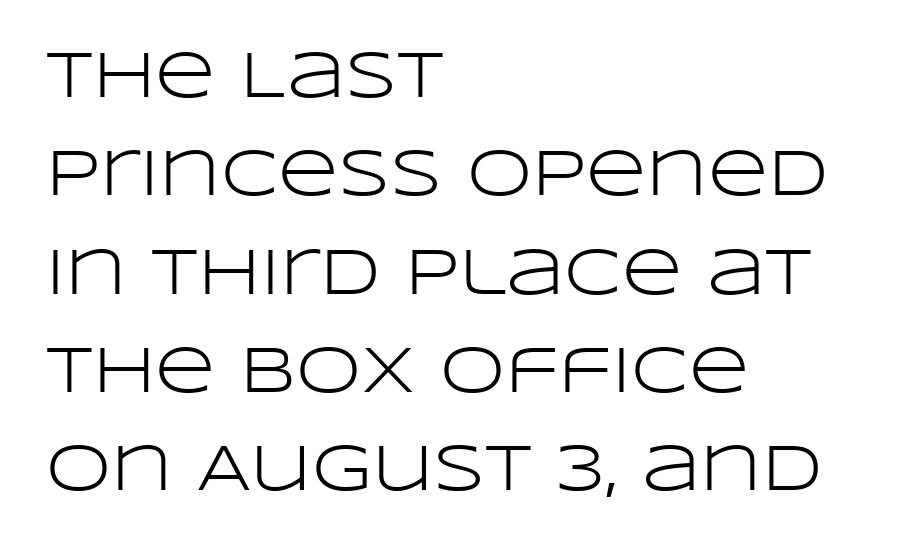
Q: Is the text bold? A: No.
Q: Is the text italic (slanted)? A: No, it is upright.
Q: Is the typeface a serif or a sans-serif typeface? A: Sans-serif.
Q: Is the text underlined? A: No.
Q: How is the paragraph aligned? A: Left-aligned.
Q: Is the spacing between letters normal or unusually wide? A: Normal.
Q: Is the spacing between lines tight, normal or loose? A: Normal.
Q: Width (condensed, normal, or wide)? A: Wide.
Q: Stroke contrast? A: Low.
Q: x-height? A: Large.
Q: Monospaced? A: No.
